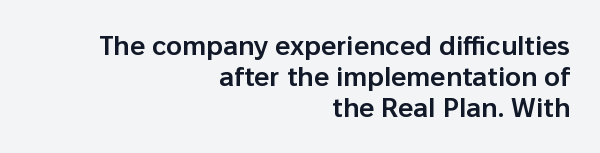
The designer dialed line spacing down below the default. There is no visible air inserted between adjacent glyphs. The letters stand straight up with perfectly vertical stems. The space directly below the letters is spotless.
